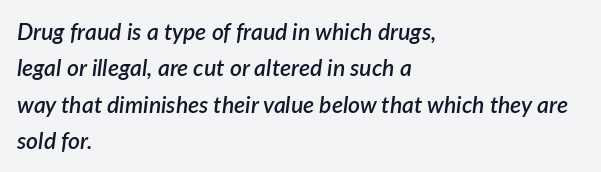
The image shows 23 px text type, italic (leaning right); set left-aligned, normal line spacing (1.58x), normal letter spacing, not underlined.
